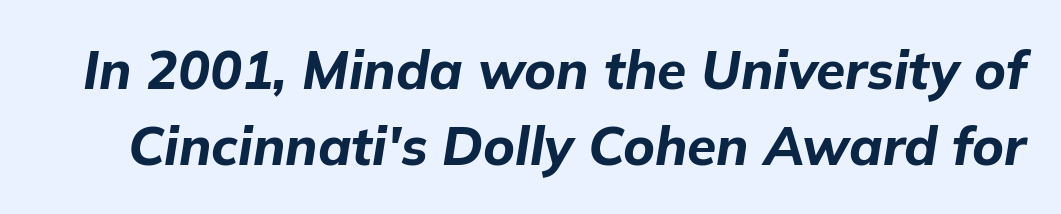
The image shows 53 px bold type, italic (leaning right); set normal line spacing (1.43x), normal letter spacing, not underlined; low stroke contrast and a medium x-height.
